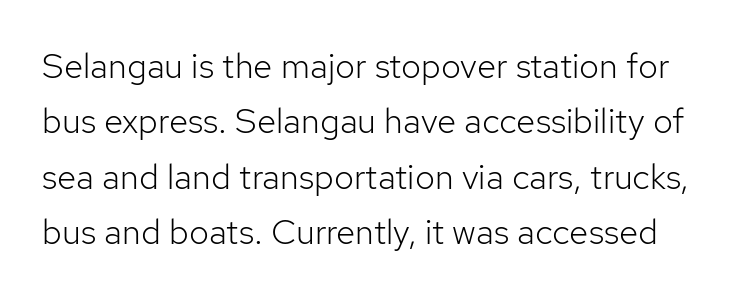
The image shows 35 px light sans-serif type, upright; set normal line spacing (1.58x), normal letter spacing, not underlined; low stroke contrast and a medium x-height.
